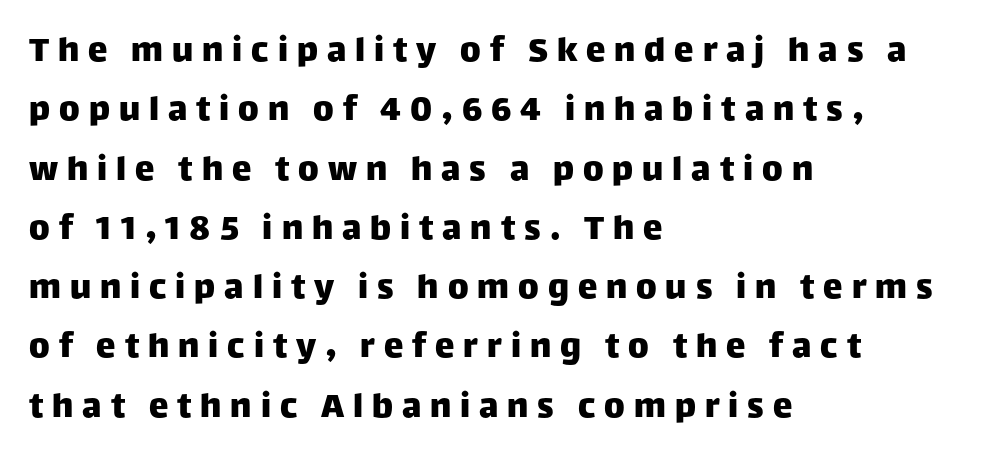
Q: Is the text italic (slanted)? A: No, it is upright.
Q: Is the typeface a serif or a sans-serif typeface? A: Sans-serif.
Q: Is the text underlined? A: No.
Q: How is the paragraph aligned? A: Left-aligned.
Q: Is the spacing between letters normal or unusually wide? A: Unusually wide.
Q: Is the spacing between lines tight, normal or loose? A: Normal.
Q: Width (condensed, normal, or wide)? A: Normal.
Q: Stroke contrast? A: Low.
Q: x-height? A: Large.
Q: Monospaced? A: No.
